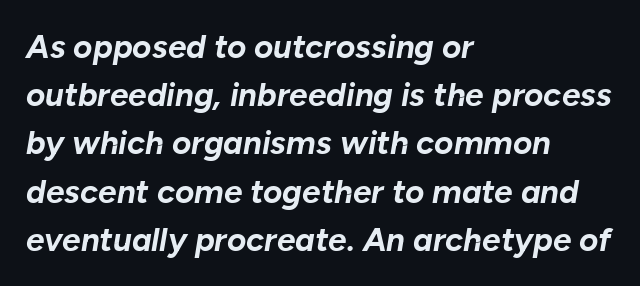
Q: Is the text bold? A: Yes.
Q: Is the text italic (slanted)? A: Yes, it leans right by about 10 degrees.
Q: Is the text underlined? A: No.
Q: How is the paragraph aligned? A: Left-aligned.
Q: Is the spacing between letters normal or unusually wide? A: Normal.
Q: Is the spacing between lines tight, normal or loose? A: Normal.
Q: Width (condensed, normal, or wide)? A: Normal.
Q: Stroke contrast? A: Low.
Q: x-height? A: Medium.
Q: Monospaced? A: No.
